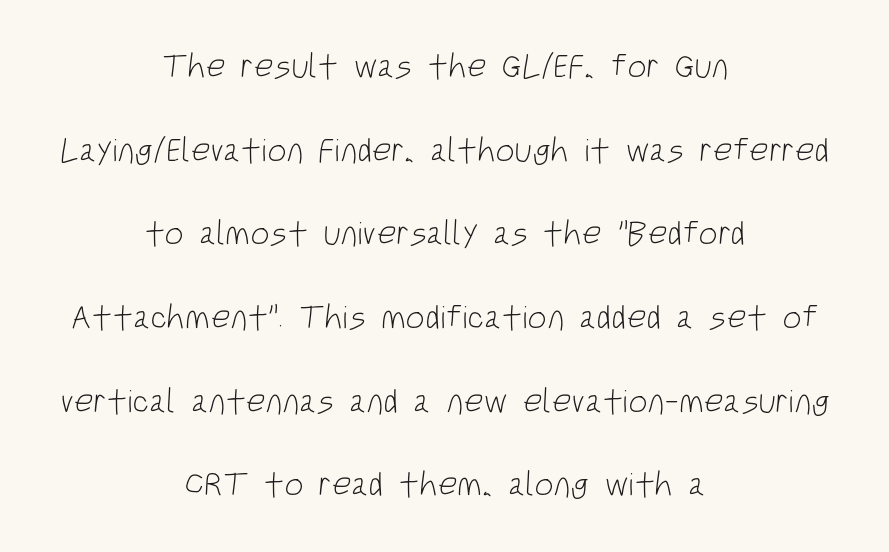
{"serif": "no", "bold": "no", "weight": "light", "width": "condensed", "stroke_contrast": "low", "x_height": "large", "monospaced": "no", "underline": "no", "align": "center", "line_spacing": "loose", "line_spacing_ratio": 2.46, "letter_spacing": "normal", "letter_spacing_em": 0.0, "glyph_px": 34}
